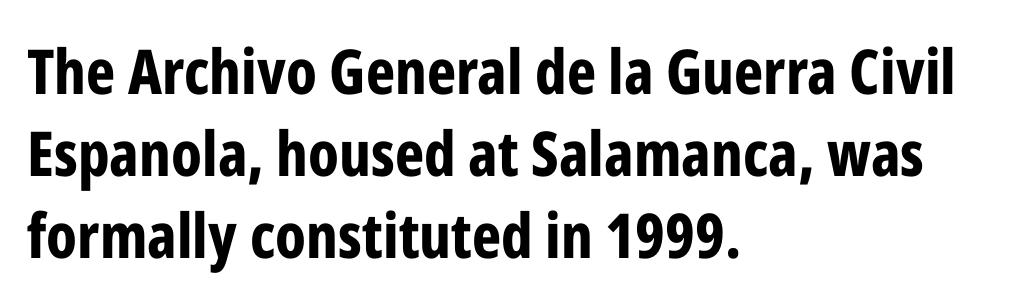
Q: Is the text bold? A: Yes.
Q: Is the text italic (slanted)? A: No, it is upright.
Q: Is the typeface a serif or a sans-serif typeface? A: Sans-serif.
Q: Is the text underlined? A: No.
Q: How is the paragraph aligned? A: Left-aligned.
Q: Is the spacing between letters normal or unusually wide? A: Normal.
Q: Is the spacing between lines tight, normal or loose? A: Normal.
Q: Width (condensed, normal, or wide)? A: Condensed.
Q: Stroke contrast? A: Low.
Q: x-height? A: Medium.
Q: Monospaced? A: No.
